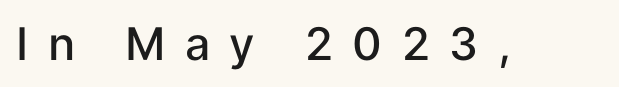
The image shows 45 px semibold sans-serif type, upright; set unusually wide letter spacing (+0.43 em), not underlined; low stroke contrast and a medium x-height.
